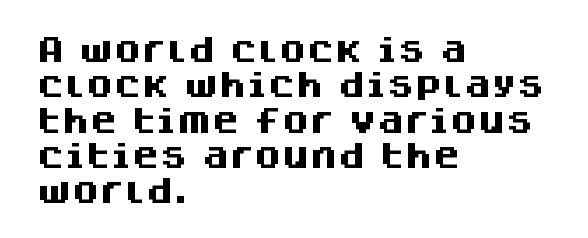
The type is set solid horizontally, with unmodified tracking. The passage shown is typed in a proportional face where columns would drift. Italic? Not at all — the glyphs are vertical. Vertical spacing — default. This sample uses a sans-serif face. This sample is left-justified, so line endings fall wherever the words run out.
